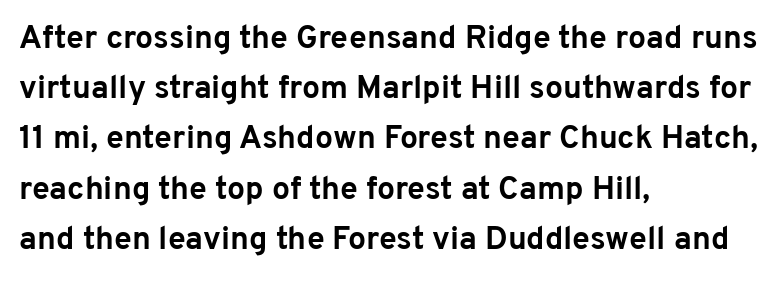
The line texture is even and compact thanks to regular tracking. Line starts are locked; line ends wander. The rendering uses natural spacing where letterforms have individual widths. Compared with typical paragraphs, the rows here are spaced about the same. This is the regular roman posture of the typeface.
